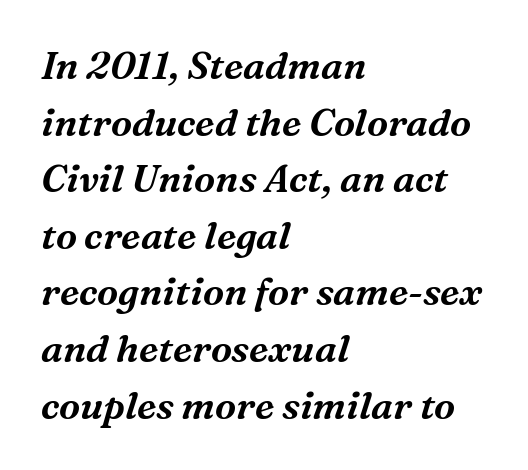
The image shows 38 px serif type, italic (leaning right); set left-aligned, normal line spacing (1.49x), normal letter spacing, not underlined; medium stroke contrast and a medium x-height.
